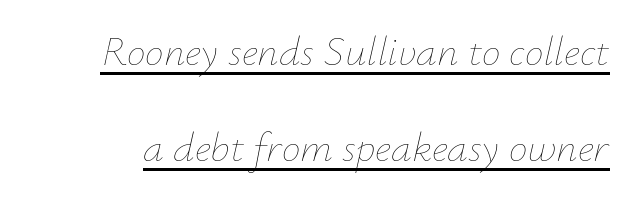
The image shows 42 px thin type, italic (leaning right); set loose line spacing (2.28x), normal letter spacing, underlined; low stroke contrast and a small x-height.
